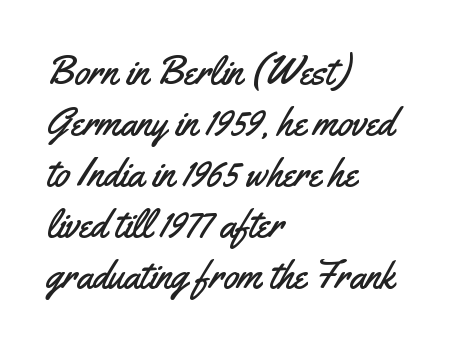
Honestly, the row spacing looks completely unremarkable. Honestly, there is no underline to notice here at all. The passage shown is typed in a proportional face where columns would drift. Casual observation: everything's shoved over to the left.
